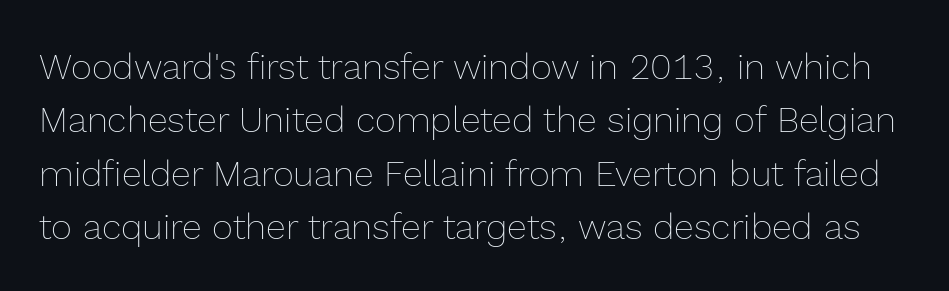
The image shows 36 px thin type, upright; set normal line spacing (1.48x), normal letter spacing, not underlined; a medium x-height.
